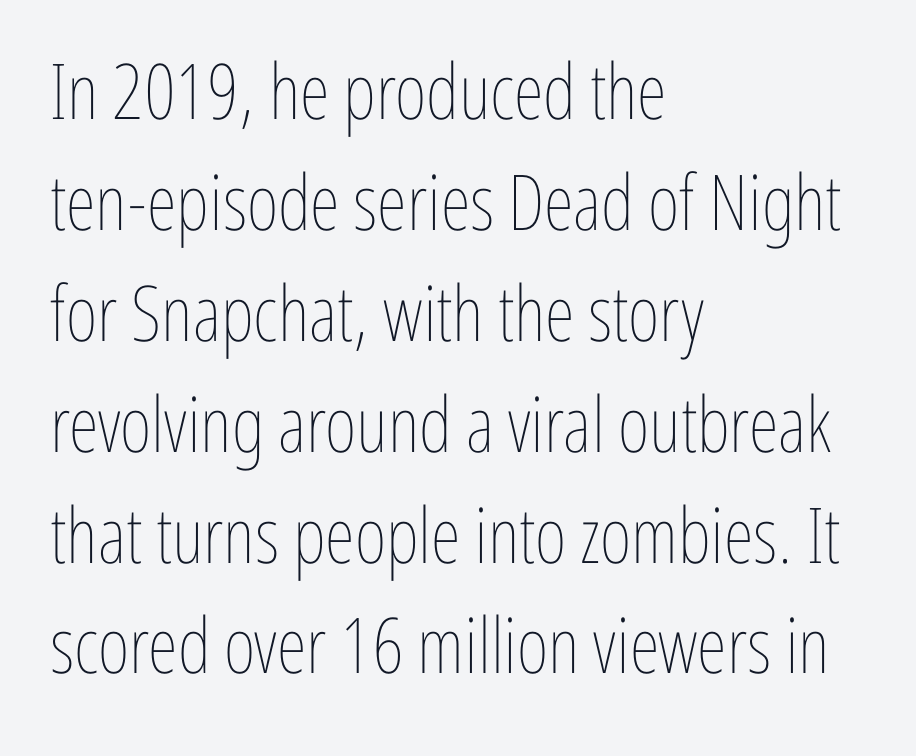
Q: Is the text bold? A: No.
Q: Is the text italic (slanted)? A: No, it is upright.
Q: Is the text underlined? A: No.
Q: How is the paragraph aligned? A: Left-aligned.
Q: Is the spacing between letters normal or unusually wide? A: Normal.
Q: Is the spacing between lines tight, normal or loose? A: Normal.
Q: Width (condensed, normal, or wide)? A: Condensed.
Q: Stroke contrast? A: Low.
Q: x-height? A: Medium.
Q: Monospaced? A: No.
